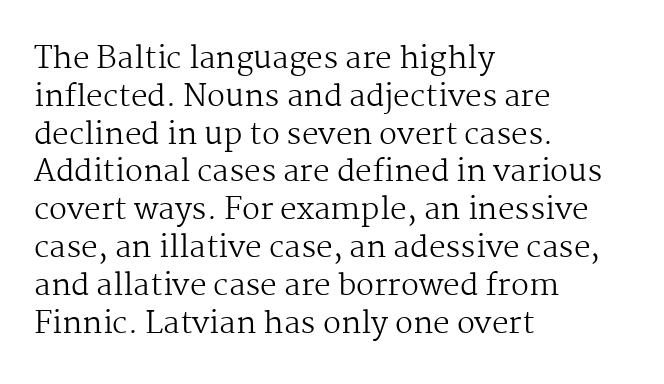
{"serif": "yes", "italic": "no", "bold": "no", "weight": "regular", "width": "normal", "stroke_contrast": "medium", "x_height": "medium", "monospaced": "no", "underline": "no", "align": "left", "line_spacing": "normal", "line_spacing_ratio": 1.26, "letter_spacing": "normal", "letter_spacing_em": 0.0, "glyph_px": 30}
